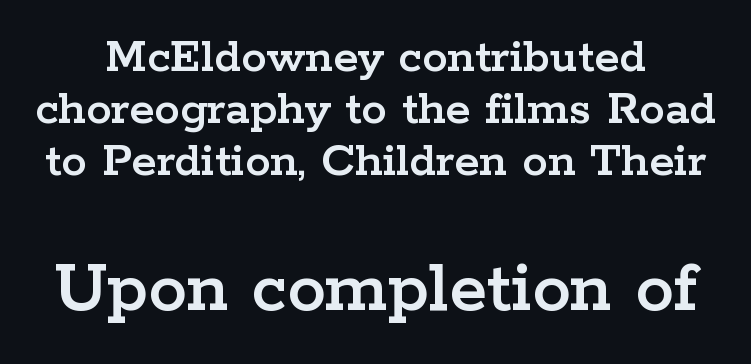
The lettering holds an erect, upright posture throughout. The strip under each line holds only bare page. Type size steps up from the first block to the second. Is this a fixed-width face? No — the glyphs have proportional, varying widths. Serifs: yes, visible at the terminals of the letterforms. There is no visible air inserted between adjacent glyphs.
